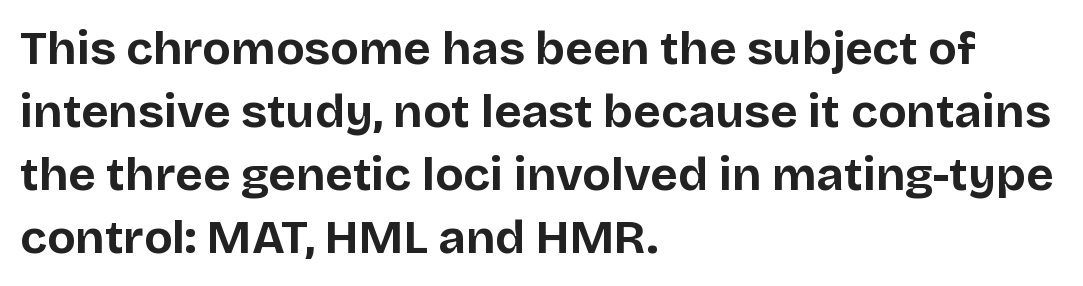
The image shows 47 px bold sans-serif type, upright; set left-aligned, normal line spacing (1.34x), normal letter spacing, not underlined; low stroke contrast and a large x-height.
